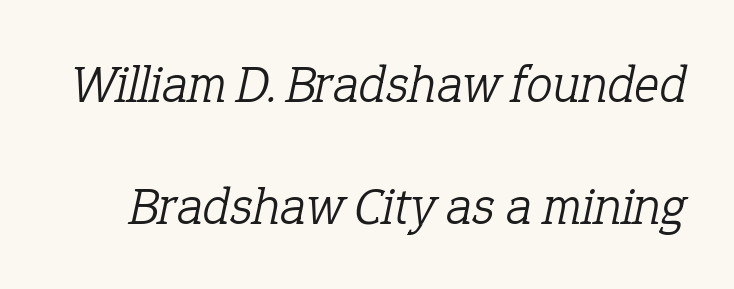
{"serif": "yes", "italic": "yes", "lean": "right", "slant_degrees": 12, "bold": "no", "weight": "light", "width": "normal", "stroke_contrast": "low", "x_height": "medium", "monospaced": "no", "underline": "no", "line_spacing": "loose", "line_spacing_ratio": 2.3, "letter_spacing": "normal", "letter_spacing_em": 0.0, "glyph_px": 53}
